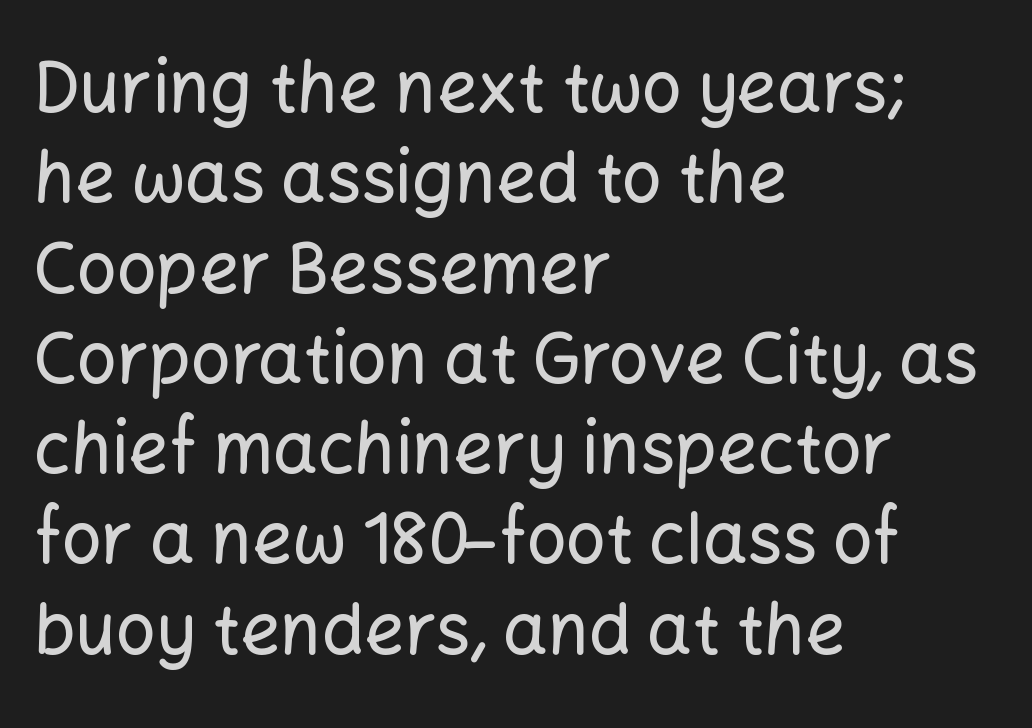
Baseline-to-baseline distance is the conventional proportion of letter height. The rendering uses natural spacing where letterforms have individual widths. No feet cap the strokes, marking this as sans-serif type. The passage shown has conventional tracking throughout.
